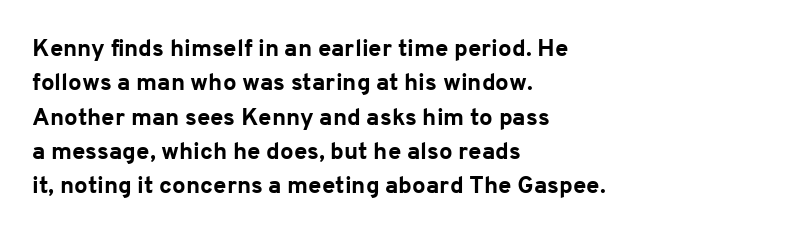
The image shows 24 px bold type, upright; set left-aligned, normal line spacing (1.43x), normal letter spacing, not underlined.
